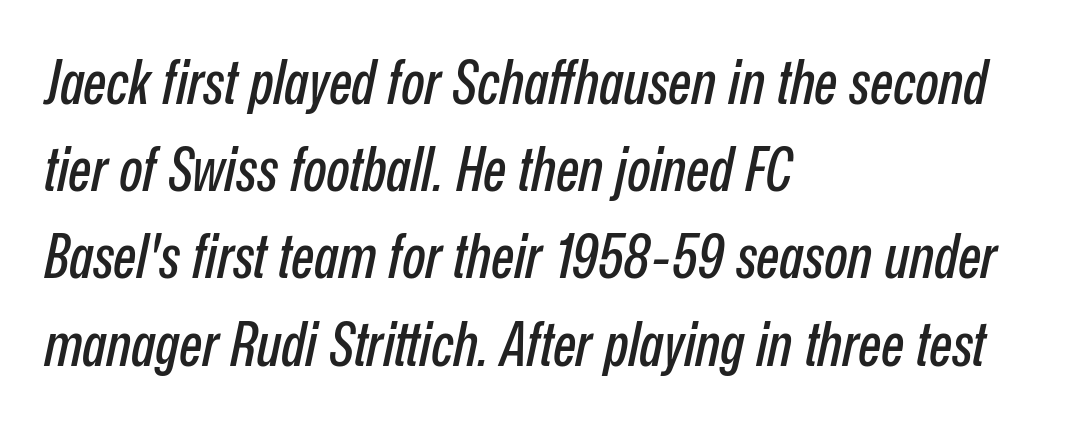
The image shows 61 px condensed type, italic (leaning right); set left-aligned, normal line spacing (1.43x), normal letter spacing, not underlined; low stroke contrast and a medium x-height.
